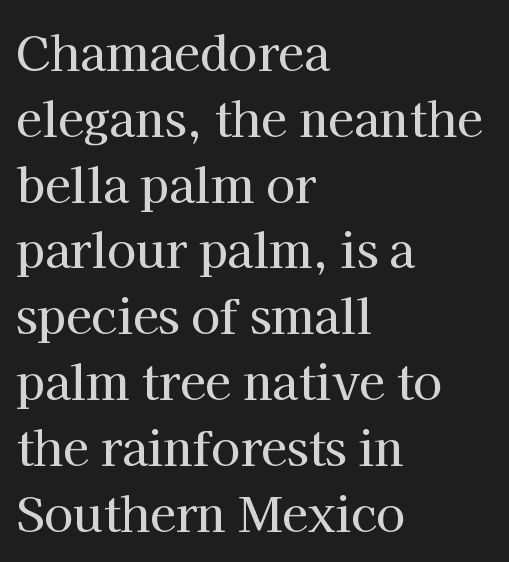
Horizontal bands of white between lines are of average thickness. Letterform terminals end in serifs throughout the passage. This sample is left-justified, so line endings fall wherever the words run out. Is this a fixed-width face? No — the glyphs have proportional, varying widths. The passage shown has conventional tracking throughout. A typesetter would mark this as roman, not italic.
